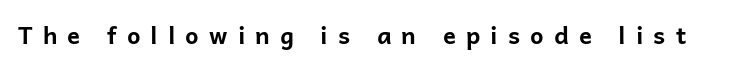
Q: Is the text bold? A: Yes.
Q: Is the text italic (slanted)? A: No, it is upright.
Q: Is the text underlined? A: No.
Q: Is the spacing between letters normal or unusually wide? A: Unusually wide.
